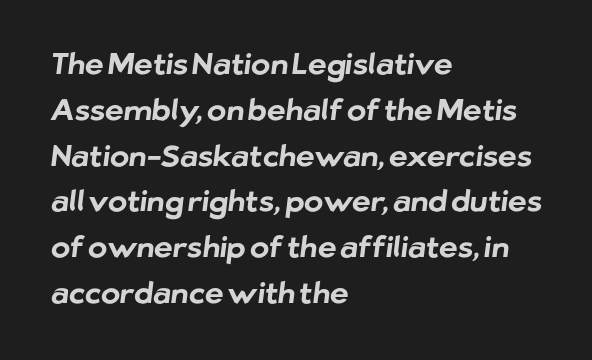
The image shows 29 px bold sans-serif type; set left-aligned, normal line spacing (1.58x), normal letter spacing, not underlined; low stroke contrast and a medium x-height.
